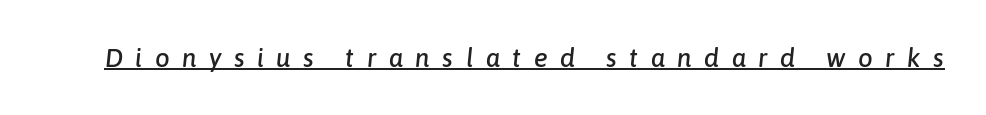
The image shows 26 px text type, italic (leaning right); set unusually wide letter spacing (+0.48 em), underlined.
